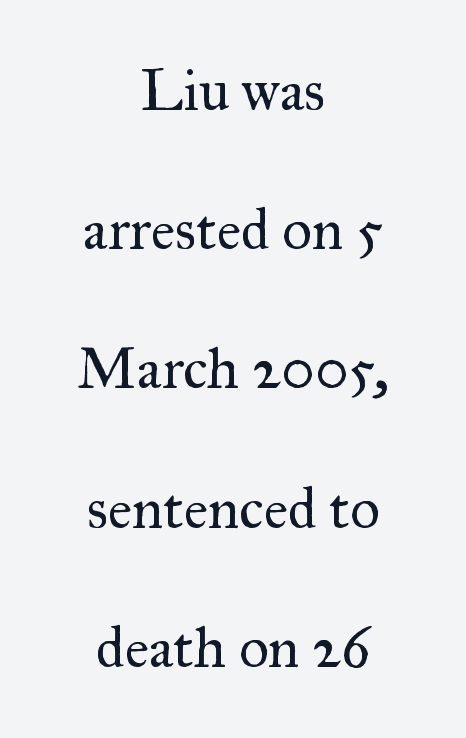
The image shows 58 px regular-weight serif type, upright; set centered, loose line spacing (2.4x), normal letter spacing, not underlined; medium stroke contrast and a small x-height.
